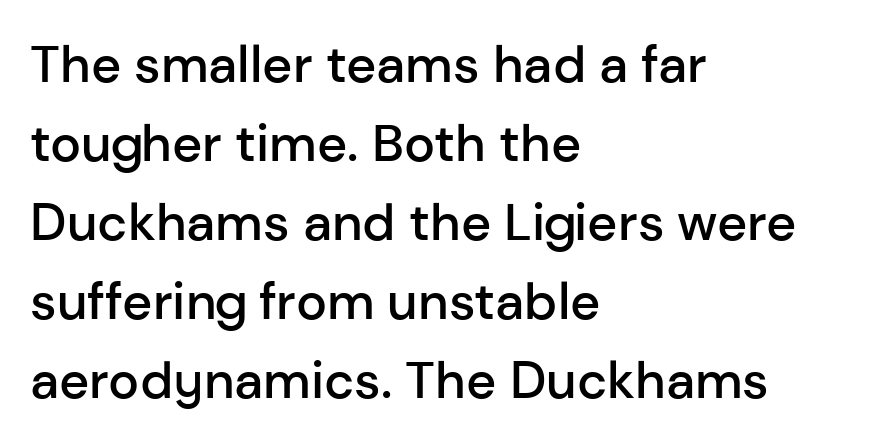
{"serif": "no", "italic": "no", "bold": "semi", "weight": "semibold", "width": "normal", "stroke_contrast": "low", "x_height": "medium", "monospaced": "no", "underline": "no", "align": "left", "line_spacing": "normal", "line_spacing_ratio": 1.52, "letter_spacing": "normal", "letter_spacing_em": 0.0, "glyph_px": 52}
